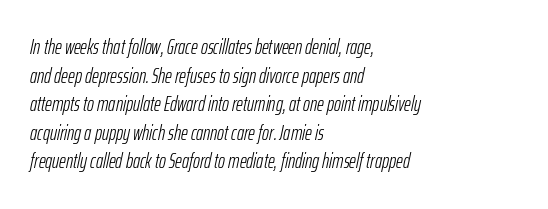
The image shows 21 px text type, italic (leaning right); set left-aligned, normal line spacing (1.36x), normal letter spacing, not underlined.
